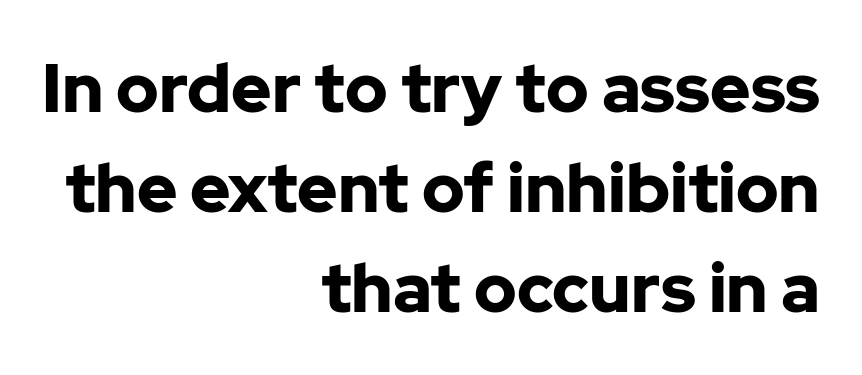
{"serif": "no", "italic": "no", "bold": "yes", "weight": "bold", "width": "normal", "stroke_contrast": "low", "x_height": "medium", "monospaced": "no", "underline": "no", "align": "right", "line_spacing": "normal", "line_spacing_ratio": 1.47, "letter_spacing": "normal", "letter_spacing_em": 0.0, "glyph_px": 68}
